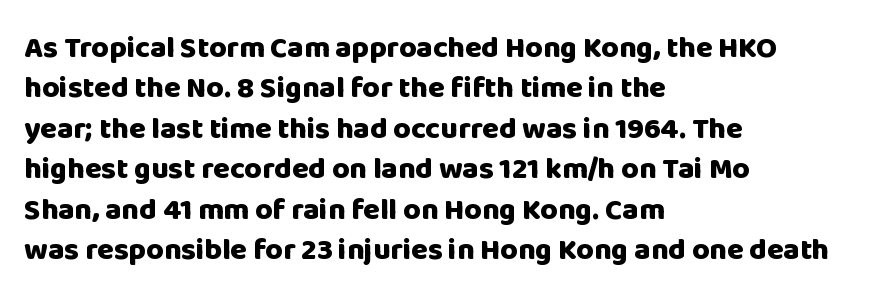
The image shows 30 px heavy sans-serif type, upright; set left-aligned, normal line spacing (1.35x), normal letter spacing, not underlined; low stroke contrast and a large x-height.
